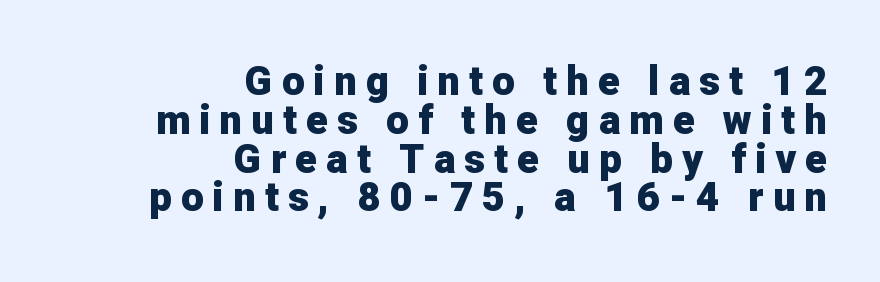
The image shows 40 px heavy sans-serif type, upright; set right-aligned, tight line spacing (0.97x), unusually wide letter spacing (+0.23 em), not underlined; low stroke contrast and a medium x-height.
